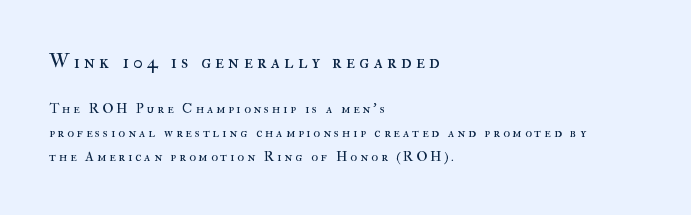
{"italic": "no", "bold": "no", "underline": "no", "align": "left", "line_spacing": "normal", "line_spacing_ratio": 1.7, "letter_spacing": "wide", "letter_spacing_em": 0.21, "larger_block": "first", "size_ratio": 1.43, "glyph_px": 20}
